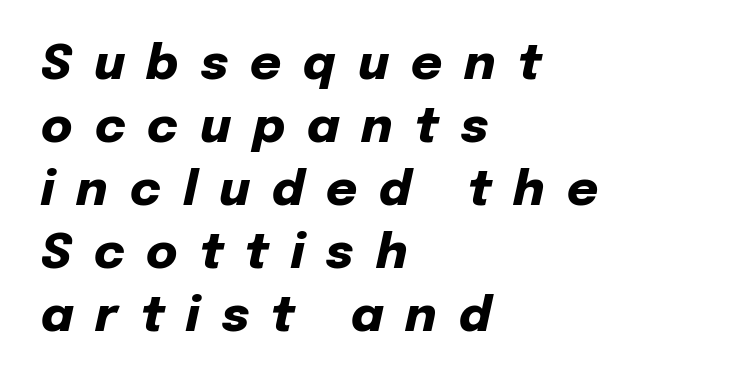
The face used here is proportionally spaced, like ordinary book or web type. The face used here has the dense, thick strokes of a bold. Summary of vertical rhythm: regular, with standard interline spacing. Is the block centered? No — it sits flush against the left margin. Designer's note — italics engaged. Glance below the letters and you will spot only blank space.
